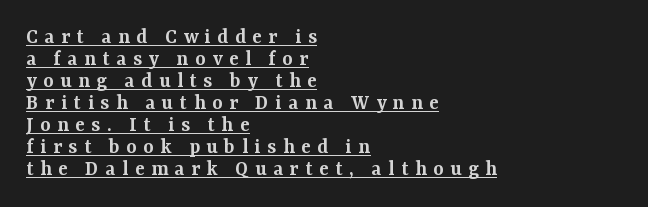
The image shows 22 px text type, upright; set left-aligned, tight line spacing (1.0x), unusually wide letter spacing (+0.3 em), underlined.
